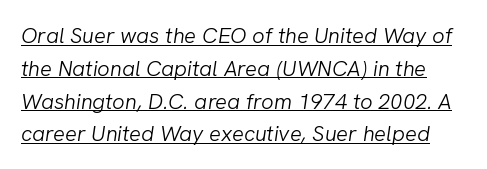
The image shows 22 px text type, italic (leaning right); set normal line spacing (1.49x), normal letter spacing, underlined.
